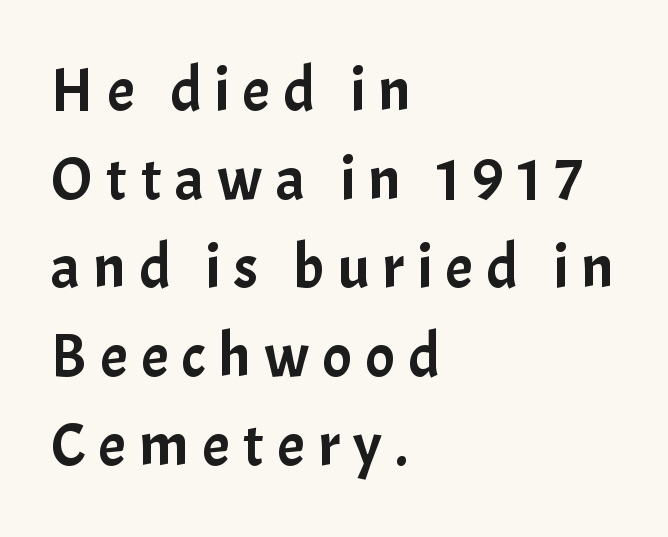
The image shows 62 px sans-serif type, upright; set left-aligned, normal line spacing (1.43x), unusually wide letter spacing (+0.21 em), not underlined; low stroke contrast and a medium x-height.
